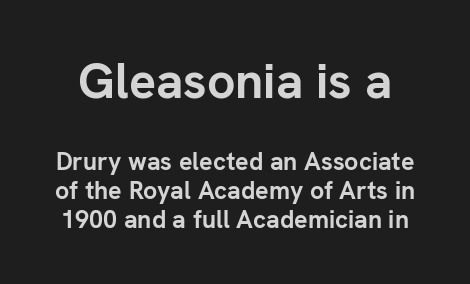
The block sitting higher on the canvas is the one with enlarged characters. Decoration check: the copy has no underline. The designer dialed line spacing down below the default. Examine the stroke ends and you'll find no serifs.
